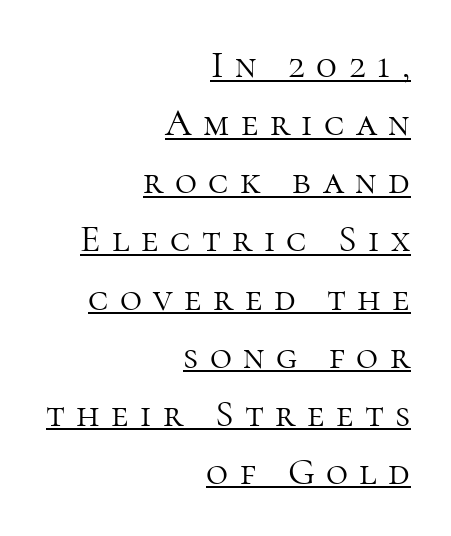
Q: Is the text bold? A: No.
Q: Is the text italic (slanted)? A: No, it is upright.
Q: Is the typeface a serif or a sans-serif typeface? A: Serif.
Q: Is the text underlined? A: Yes.
Q: How is the paragraph aligned? A: Right-aligned.
Q: Is the spacing between letters normal or unusually wide? A: Unusually wide.
Q: Is the spacing between lines tight, normal or loose? A: Normal.
Q: Width (condensed, normal, or wide)? A: Normal.
Q: Stroke contrast? A: High.
Q: x-height? A: Medium.
Q: Monospaced? A: No.
